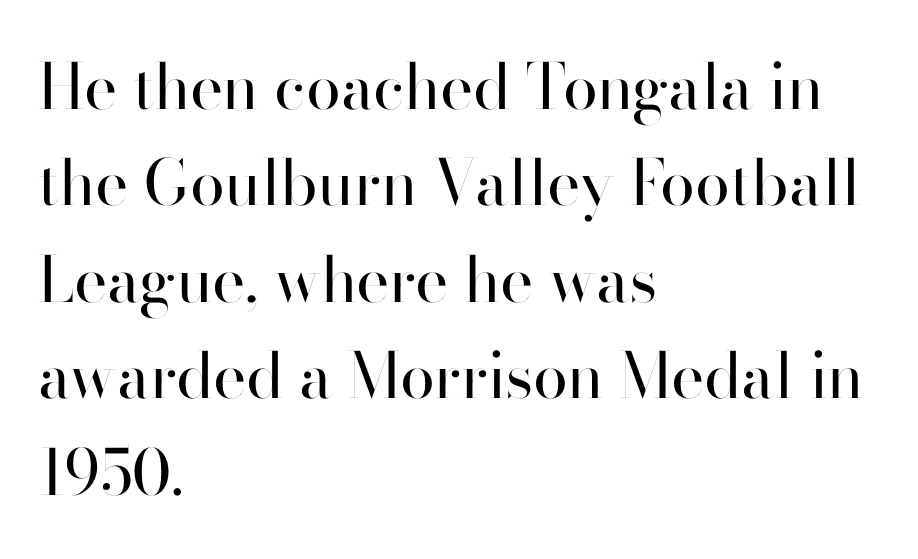
The image shows 63 px regular-weight sans-serif type, upright; set left-aligned, normal line spacing (1.53x), normal letter spacing, not underlined; high stroke contrast and a small x-height.
